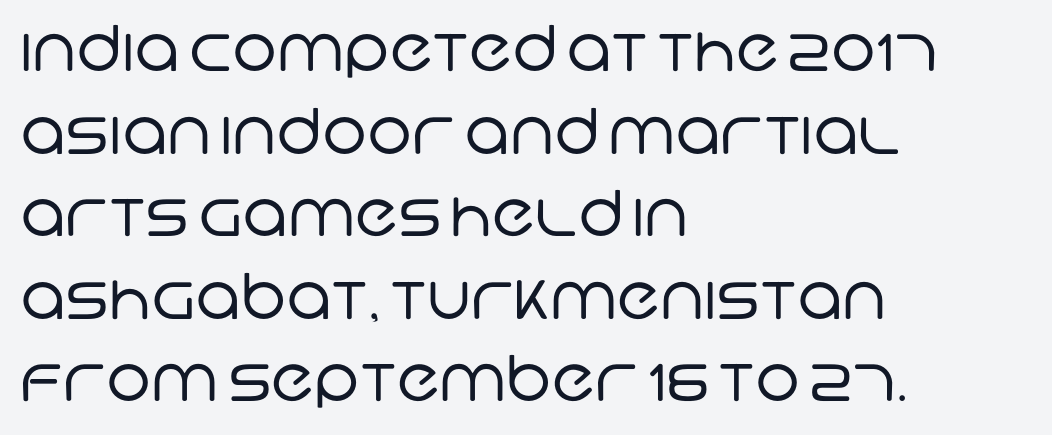
{"serif": "no", "bold": "no", "weight": "regular", "width": "normal", "stroke_contrast": "low", "x_height": "large", "monospaced": "no", "underline": "no", "align": "left", "line_spacing": "normal", "line_spacing_ratio": 1.31, "letter_spacing": "normal", "letter_spacing_em": 0.0, "glyph_px": 63}
